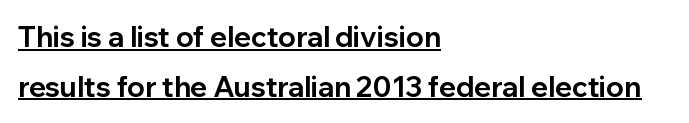
Q: Is the text bold? A: Yes.
Q: Is the text italic (slanted)? A: No, it is upright.
Q: Is the typeface a serif or a sans-serif typeface? A: Sans-serif.
Q: Is the text underlined? A: Yes.
Q: How is the paragraph aligned? A: Left-aligned.
Q: Is the spacing between letters normal or unusually wide? A: Normal.
Q: Width (condensed, normal, or wide)? A: Normal.
Q: Stroke contrast? A: Low.
Q: x-height? A: Medium.
Q: Monospaced? A: No.
